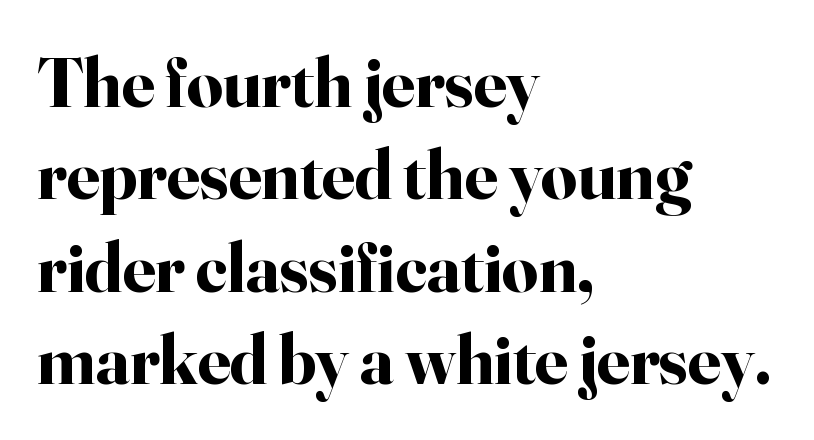
{"serif": "yes", "italic": "no", "bold": "yes", "weight": "bold", "width": "normal", "stroke_contrast": "high", "x_height": "small", "monospaced": "no", "underline": "no", "align": "left", "line_spacing": "normal", "line_spacing_ratio": 1.3, "letter_spacing": "normal", "letter_spacing_em": 0.0, "glyph_px": 71}
